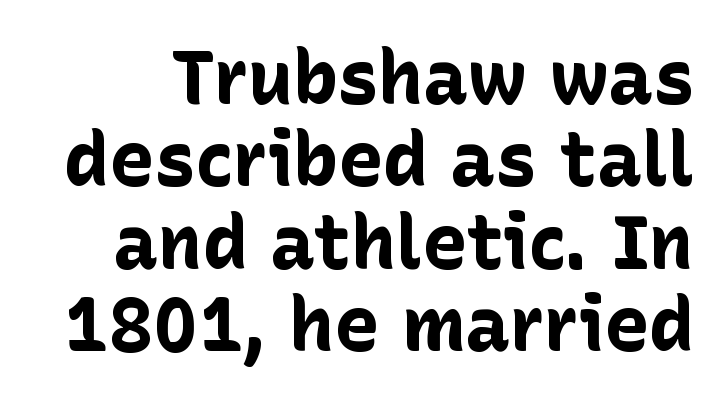
Q: Is the text bold? A: Yes.
Q: Is the text italic (slanted)? A: No, it is upright.
Q: Is the typeface a serif or a sans-serif typeface? A: Sans-serif.
Q: Is the text underlined? A: No.
Q: Is the spacing between letters normal or unusually wide? A: Normal.
Q: Is the spacing between lines tight, normal or loose? A: Tight.
Q: Width (condensed, normal, or wide)? A: Normal.
Q: Stroke contrast? A: Low.
Q: x-height? A: Medium.
Q: Monospaced? A: No.
